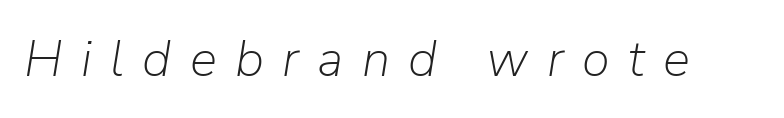
Varying glyph widths throughout — classic text-font behaviour. These glyphs show unthickened strokes, regular width or finer. There's an unmistakable incline to the writing here. These lines have a slow, spaced-out rhythm from letter to letter. The space beneath each line is pristine and unruled.
